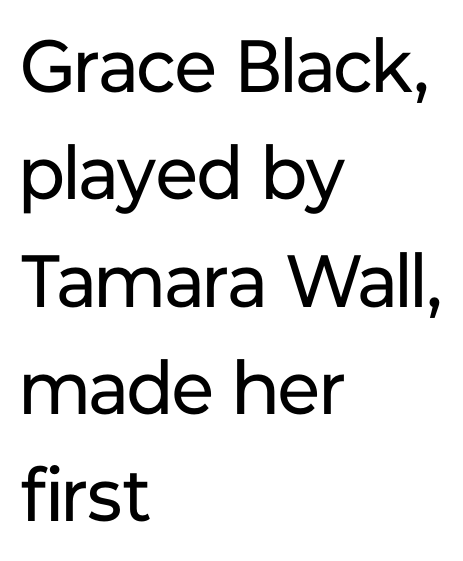
Nope, no serifs anywhere on these letters. These lines are rendered in a variable-pitch font. The paragraph shown leans on its left margin. Nothing unusual about the tracking: characters are spaced as the font intends. Summary of vertical rhythm: regular, with standard interline spacing. If you drew a line through each stem, it would be perfectly vertical.
